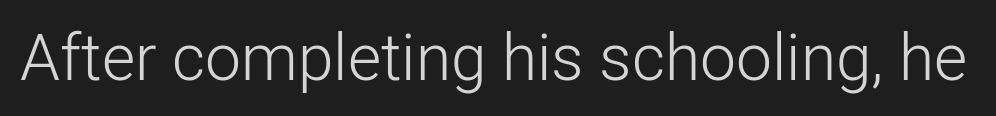
{"serif": "no", "italic": "no", "bold": "no", "weight": "light", "width": "normal", "stroke_contrast": "low", "x_height": "medium", "monospaced": "no", "underline": "no", "letter_spacing": "normal", "letter_spacing_em": 0.0, "glyph_px": 64}
